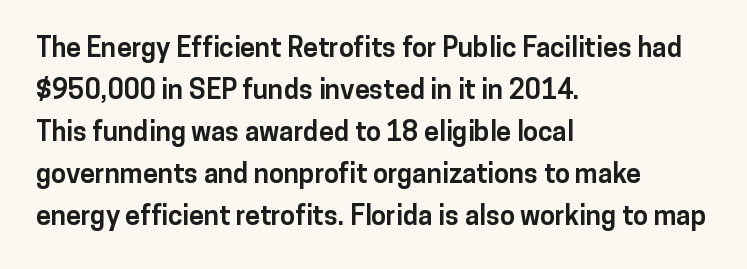
The image shows 27 px bold type, upright; set left-aligned, normal line spacing (1.56x), normal letter spacing, not underlined.
